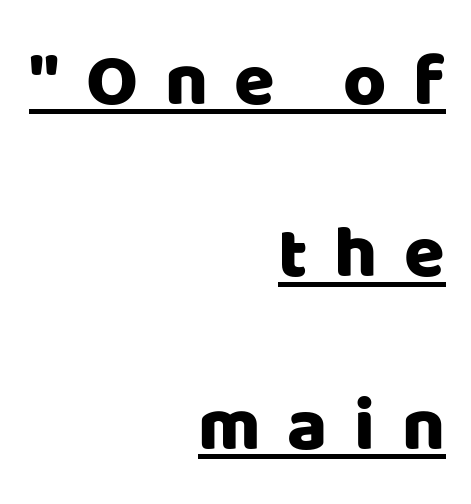
The image shows 74 px sans-serif type, upright; set right-aligned, loose line spacing (2.33x), unusually wide letter spacing (+0.36 em), underlined; low stroke contrast and a large x-height.
